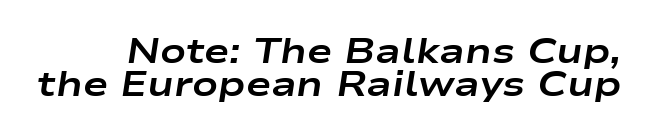
{"italic": "yes", "lean": "right", "slant_degrees": 9, "bold": "yes", "weight": "bold", "width": "wide", "stroke_contrast": "low", "x_height": "medium", "monospaced": "no", "underline": "no", "line_spacing": "tight", "line_spacing_ratio": 0.98, "letter_spacing": "normal", "letter_spacing_em": 0.0, "glyph_px": 34}
